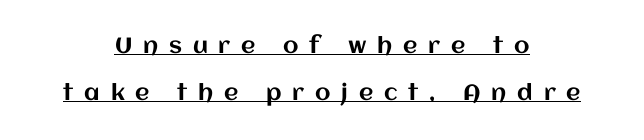
{"italic": "no", "underline": "yes", "align": "center", "line_spacing": "loose", "line_spacing_ratio": 2.12, "letter_spacing": "wide", "letter_spacing_em": 0.49, "glyph_px": 22}
